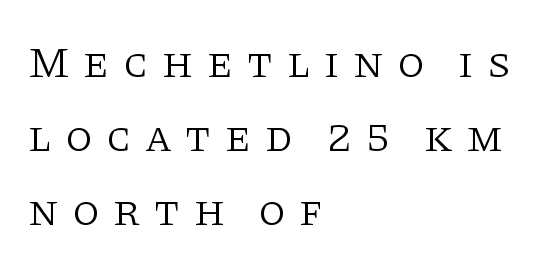
Stroke terminals: seriffed. A typesetter would call this leading conventional body-copy spacing. Vertical stems look standard width or narrower in stroke. The horizontal fit of the characters is loose and conspicuously gappy. Italic: no, the glyphs are upright roman. Check under the words: just untouched page.
